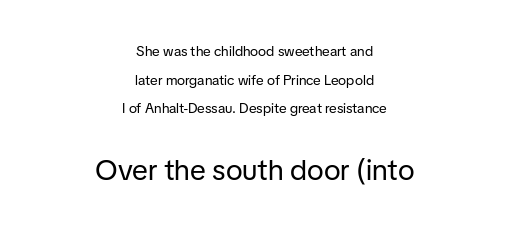
{"serif": "no", "italic": "no", "bold": "no", "weight": "regular", "width": "normal", "stroke_contrast": "low", "x_height": "medium", "monospaced": "no", "underline": "no", "align": "center", "line_spacing": "loose", "line_spacing_ratio": 2.05, "letter_spacing": "normal", "letter_spacing_em": 0.0, "larger_block": "second", "size_ratio": 2.07, "glyph_px": 29}
